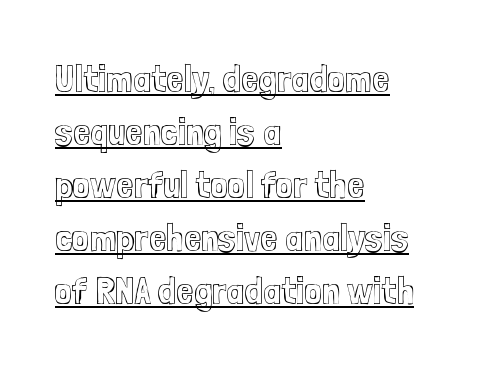
Q: Is the text italic (slanted)? A: No, it is upright.
Q: Is the text underlined? A: Yes.
Q: How is the paragraph aligned? A: Left-aligned.
Q: Is the spacing between letters normal or unusually wide? A: Normal.
Q: Is the spacing between lines tight, normal or loose? A: Normal.
Q: Width (condensed, normal, or wide)? A: Condensed.
Q: x-height? A: Medium.
Q: Monospaced? A: No.
